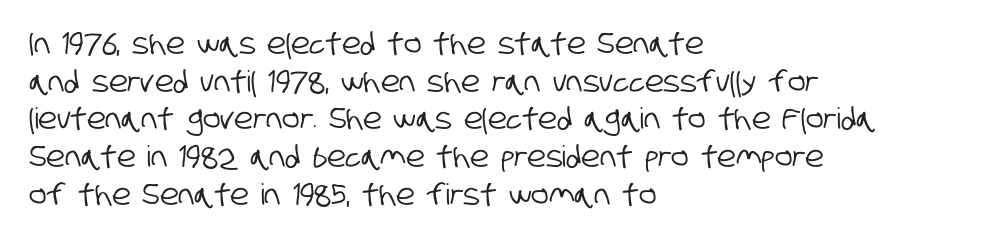
This sample has the flowing, uneven cadence of proportional lettering. The characters display no serif detailing; their extremities are plain. Unmarked baselines from the first word to the last. The type is set solid horizontally, with unmodified tracking. Does the copy run flush right? No — it runs flush left. The passage shown stacks its lines at a standard gap.
